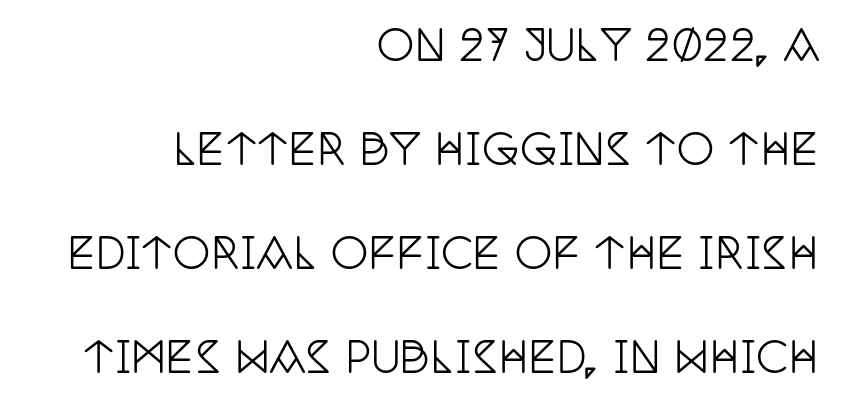
The line-height multiplier appears high, well above default. Old-style or modern, the face here clearly has serifs. Spacing verdict: proportional, widths tailored to each character. The type sits square on the baseline with zero lean. The paragraph shown leans on its right margin. Rule under the text: the space is simply empty.
